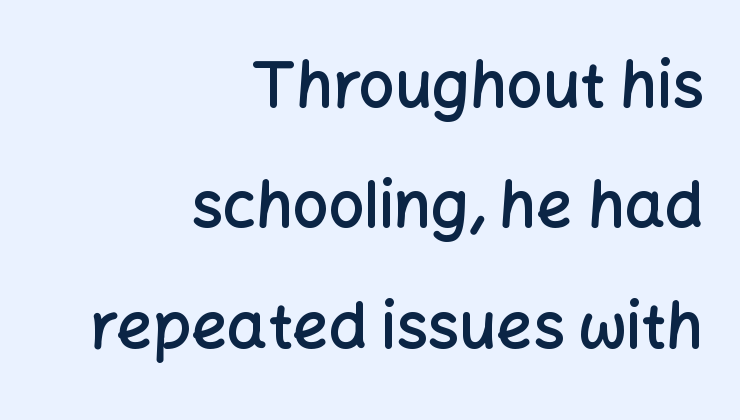
Quick note: underline off. Honestly, the letter spacing is just normal — you wouldn't notice it. Tall strokes in this sample are plumb rather than angled. The characters display no serif detailing; their extremities are plain. Each letter keeps its own natural width here, so spacing adapts to shape. Alignment: flush right.
